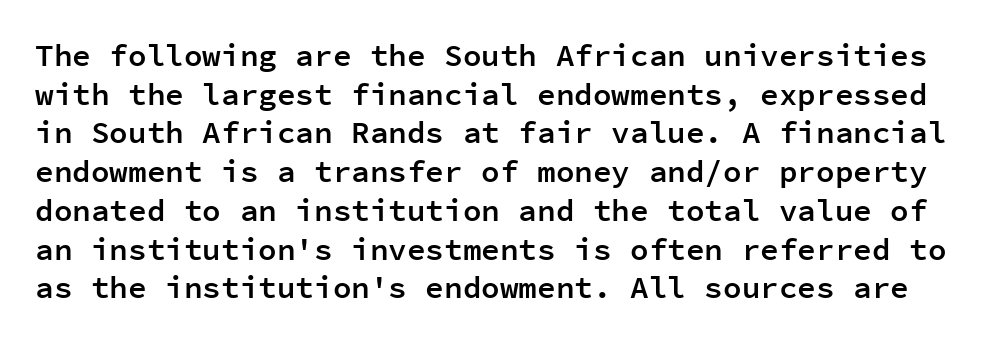
{"serif": "no", "italic": "no", "bold": "semi", "weight": "semibold", "width": "normal", "stroke_contrast": "low", "x_height": "medium", "monospaced": "yes", "underline": "no", "line_spacing": "normal", "line_spacing_ratio": 1.25, "letter_spacing": "normal", "letter_spacing_em": 0.0, "glyph_px": 31}
